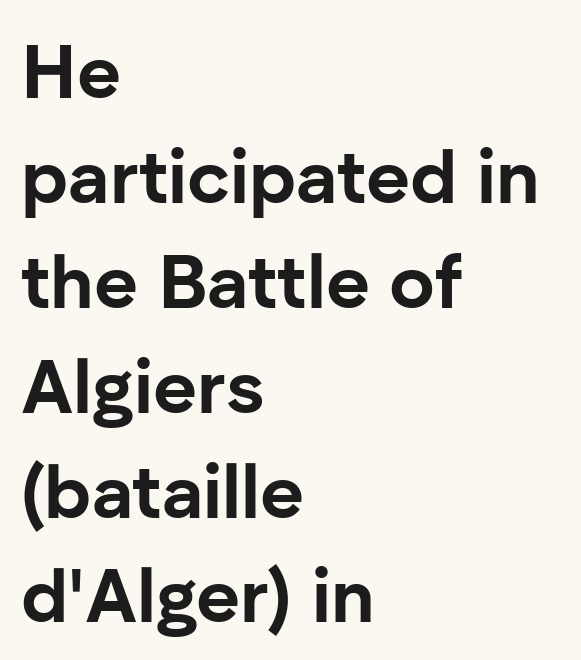
Honestly, there is no underline to notice here at all. Look at the tracking — it's just the regular setting, nothing added. The lines in this sample share a left origin and differ only in where they stop. Set as a true bold cut, around the 700 mark. Every character sits straight up, as roman type does.
